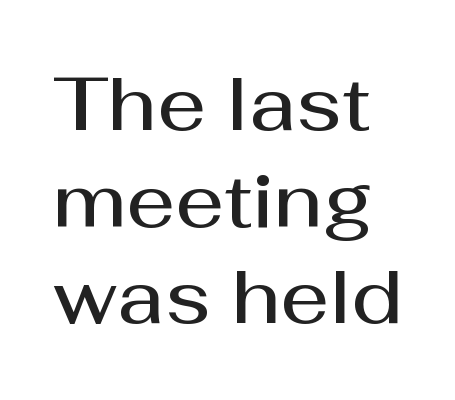
{"serif": "no", "italic": "no", "bold": "semi", "weight": "semibold", "width": "normal", "stroke_contrast": "medium", "x_height": "medium", "monospaced": "no", "underline": "no", "line_spacing": "normal", "line_spacing_ratio": 1.27, "letter_spacing": "normal", "letter_spacing_em": 0.0, "glyph_px": 76}
